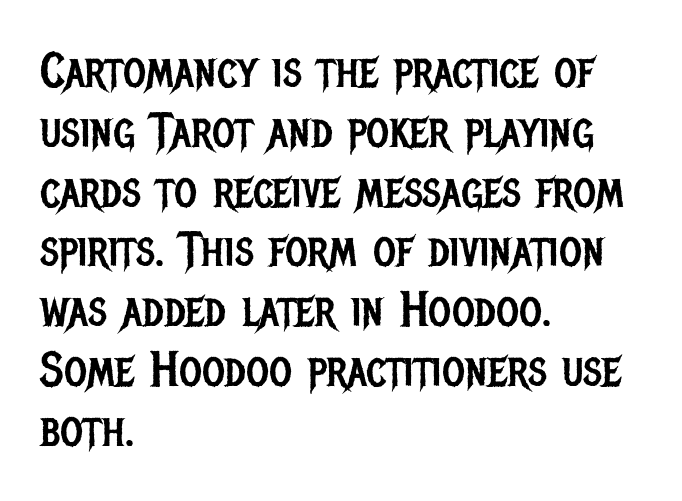
Unlike a traditional serif, this face leaves its strokes unadorned. The specimen omits any rule beneath the text block's lines. Each letter keeps its own natural width here, so spacing adapts to shape. Short note: letters normally spaced. The passage shown is not bold in any degree. Teacher's note: observe the even left margin — that is flush-left alignment.
